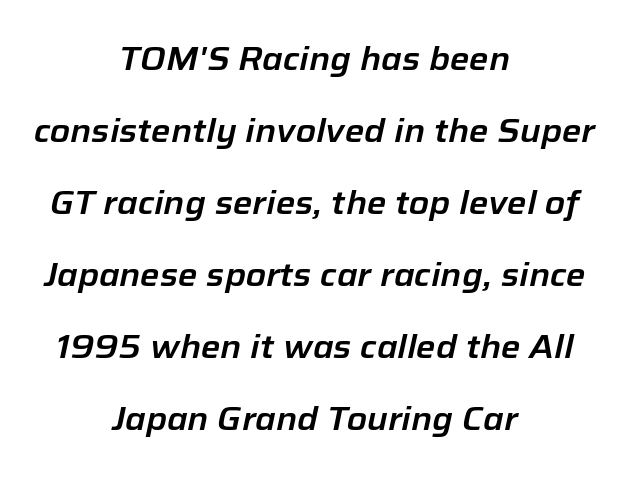
The designer dialed line spacing up above the default. The glyphs are unaccompanied by any horizontal stroke below them. Compared with ordinary roman type, these characters are visibly tilted. The horizontal fit of the characters is conventional and even. Leftover space on each line is divided equally before and after the words. Each letter keeps its own natural width here, so spacing adapts to shape.
